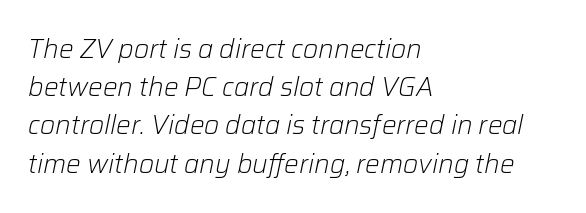
{"italic": "yes", "lean": "right", "slant_degrees": 12, "bold": "no", "underline": "no", "align": "left", "line_spacing": "normal", "line_spacing_ratio": 1.47, "letter_spacing": "normal", "letter_spacing_em": 0.0, "glyph_px": 26}
